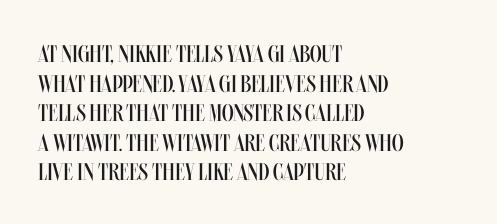
The image shows 24 px text type, upright; set left-aligned, line spacing 1.23x, normal letter spacing, not underlined.
